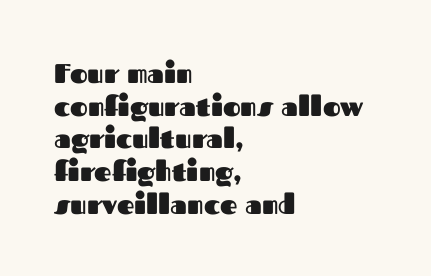
{"italic": "no", "bold": "yes", "underline": "no", "align": "left", "line_spacing_ratio": 1.21, "letter_spacing": "normal", "letter_spacing_em": 0.0, "glyph_px": 27}
